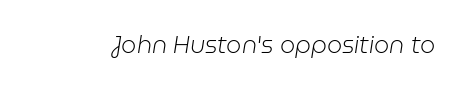
Q: Is the text bold? A: No.
Q: Is the text italic (slanted)? A: Yes, it leans right by about 9 degrees.
Q: Is the text underlined? A: No.
Q: Is the spacing between letters normal or unusually wide? A: Normal.
